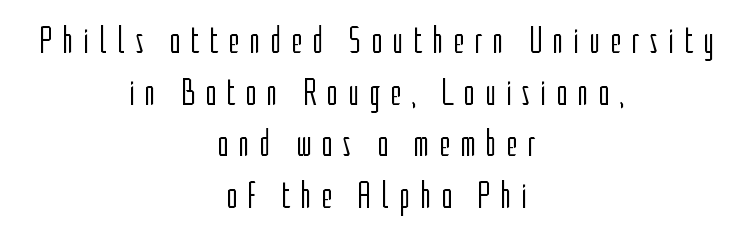
The image shows 38 px light, condensed sans-serif type, upright; set centered, normal line spacing (1.36x), unusually wide letter spacing (+0.26 em), not underlined; low stroke contrast and a medium x-height.
